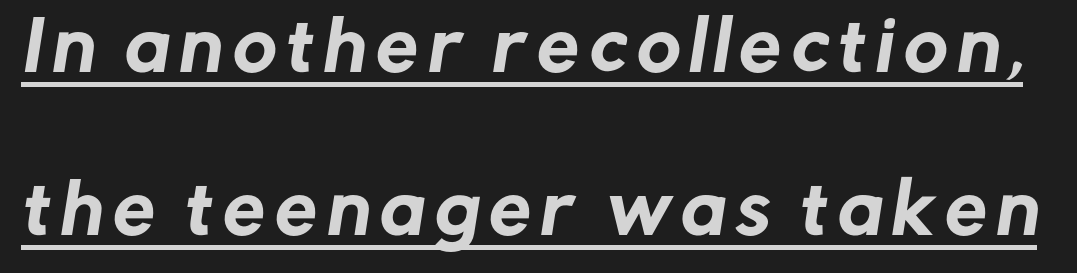
{"serif": "no", "width": "normal", "stroke_contrast": "low", "x_height": "medium", "monospaced": "no", "underline": "yes", "line_spacing": "loose", "line_spacing_ratio": 2.43, "glyph_px": 67}
